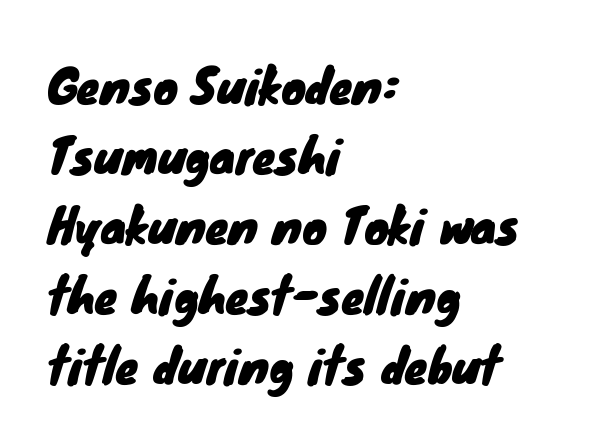
The image shows 46 px sans-serif type; set left-aligned, normal line spacing (1.52x), normal letter spacing, not underlined; low stroke contrast and a small x-height.
